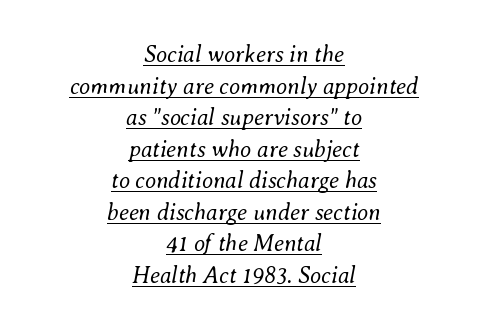
Q: Is the text bold? A: No.
Q: Is the text italic (slanted)? A: Yes, it leans right by about 8 degrees.
Q: Is the text underlined? A: Yes.
Q: How is the paragraph aligned? A: Centered.
Q: Is the spacing between letters normal or unusually wide? A: Normal.
Q: Is the spacing between lines tight, normal or loose? A: Normal.
